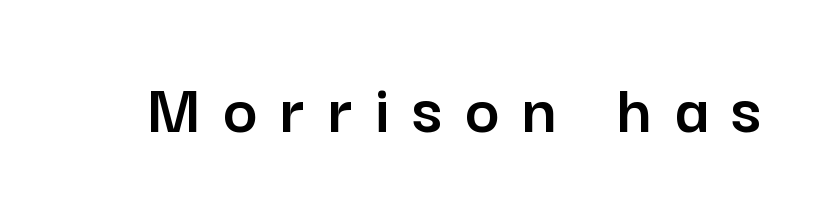
The image shows 73 px sans-serif type, upright; set unusually wide letter spacing (+0.31 em), not underlined; low stroke contrast and a medium x-height.
